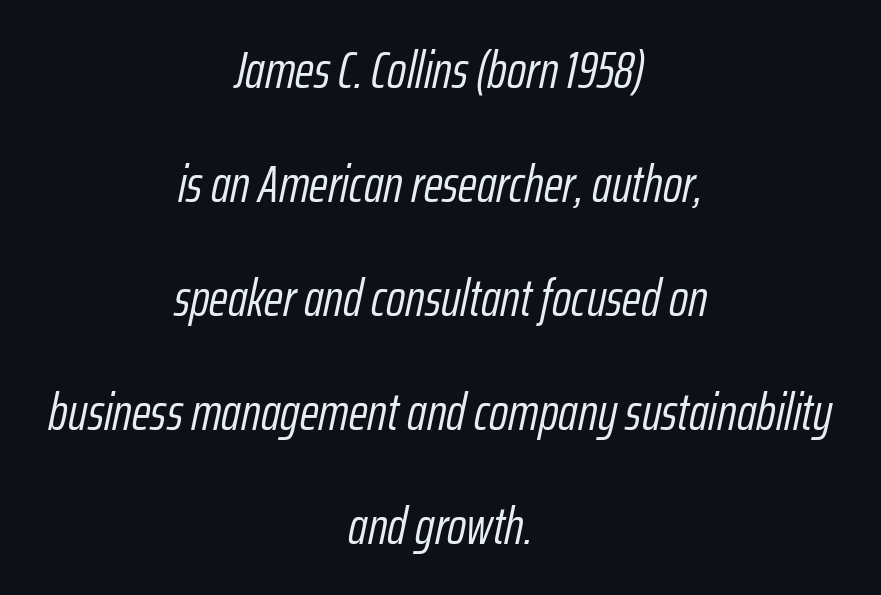
{"italic": "yes", "lean": "right", "slant_degrees": 12, "bold": "no", "weight": "light", "width": "condensed", "stroke_contrast": "low", "x_height": "medium", "monospaced": "no", "underline": "no", "align": "center", "line_spacing": "loose", "line_spacing_ratio": 2.19, "letter_spacing": "normal", "letter_spacing_em": 0.0, "glyph_px": 52}
